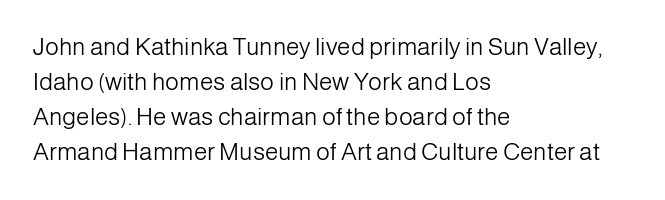
Q: Is the text bold? A: No.
Q: Is the text italic (slanted)? A: No, it is upright.
Q: Is the text underlined? A: No.
Q: How is the paragraph aligned? A: Left-aligned.
Q: Is the spacing between letters normal or unusually wide? A: Normal.
Q: Is the spacing between lines tight, normal or loose? A: Normal.
